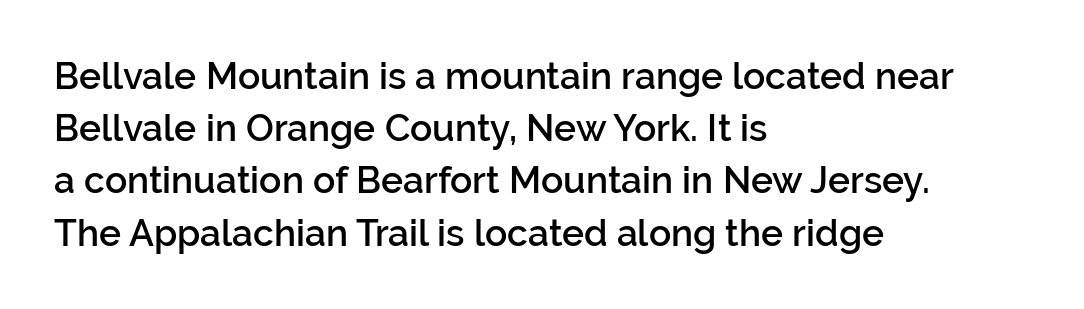
The image shows 37 px semibold sans-serif type, upright; set left-aligned, normal line spacing (1.41x), normal letter spacing, not underlined; low stroke contrast and a medium x-height.
